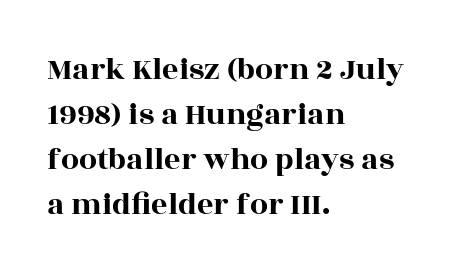
The face used here is proportionally spaced, like ordinary book or web type. Each new line begins a customary step beneath the previous one. Only glyphs here, with clear space below each row. Standard letterfit; no display-style spreading of the glyphs. Horizontal alignment here is leftward, the default for most running prose. Letterform terminals end in serifs throughout the passage.
